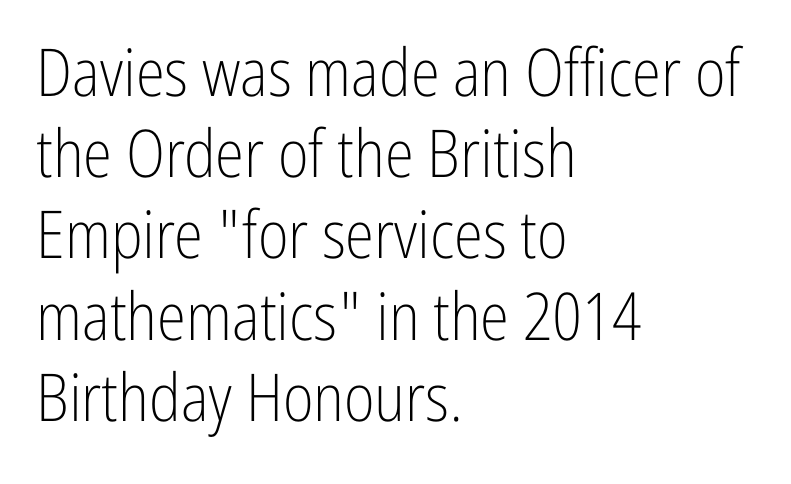
Q: Is the text bold? A: No.
Q: Is the text italic (slanted)? A: No, it is upright.
Q: Is the typeface a serif or a sans-serif typeface? A: Sans-serif.
Q: Is the text underlined? A: No.
Q: How is the paragraph aligned? A: Left-aligned.
Q: Is the spacing between letters normal or unusually wide? A: Normal.
Q: Width (condensed, normal, or wide)? A: Condensed.
Q: Stroke contrast? A: Low.
Q: x-height? A: Medium.
Q: Monospaced? A: No.
